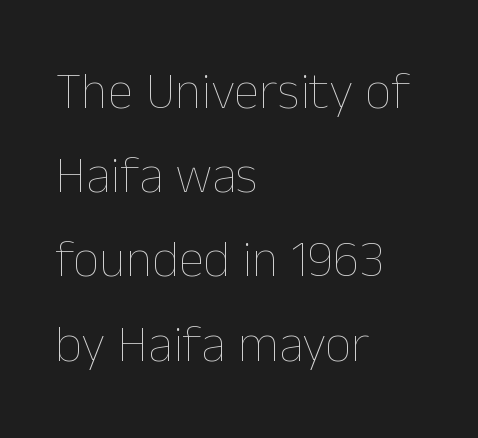
{"italic": "no", "bold": "no", "weight": "thin", "width": "normal", "stroke_contrast": "low", "x_height": "medium", "monospaced": "no", "underline": "no", "align": "left", "line_spacing": "normal", "line_spacing_ratio": 1.62, "letter_spacing": "normal", "letter_spacing_em": 0.0, "glyph_px": 52}
